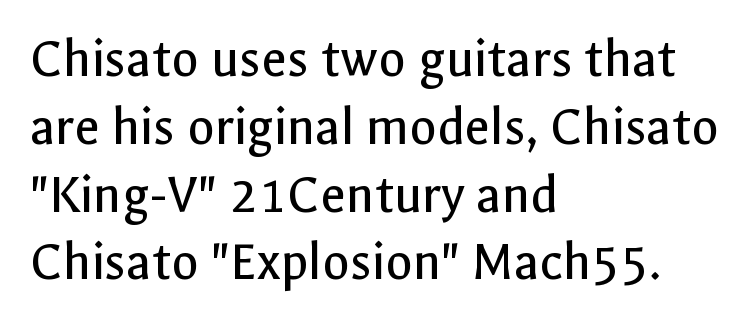
Q: Is the text bold? A: No.
Q: Is the text italic (slanted)? A: No, it is upright.
Q: Is the typeface a serif or a sans-serif typeface? A: Sans-serif.
Q: Is the text underlined? A: No.
Q: How is the paragraph aligned? A: Left-aligned.
Q: Is the spacing between letters normal or unusually wide? A: Normal.
Q: Width (condensed, normal, or wide)? A: Normal.
Q: x-height? A: Medium.
Q: Monospaced? A: No.
